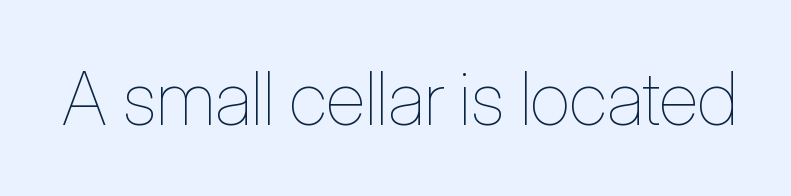
Counters stay open thanks to moderate or lighter strokes. Varying glyph widths throughout — classic text-font behaviour. The type is set solid horizontally, with unmodified tracking. Upright lettering throughout. Underline: absent.
